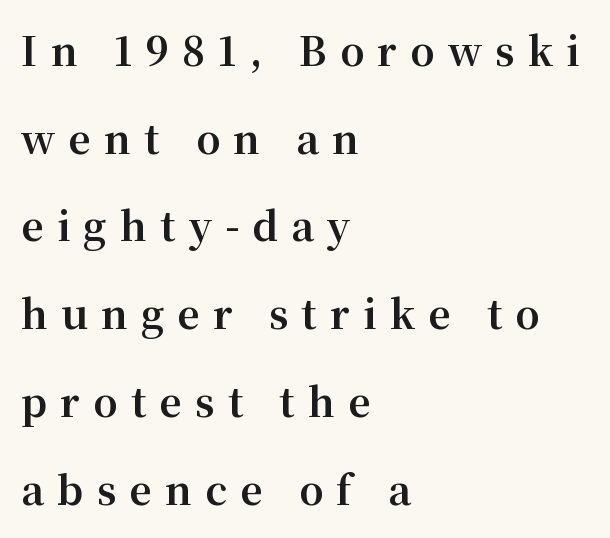
Q: Is the text bold? A: Yes.
Q: Is the text italic (slanted)? A: No, it is upright.
Q: Is the typeface a serif or a sans-serif typeface? A: Serif.
Q: Is the text underlined? A: No.
Q: How is the paragraph aligned? A: Left-aligned.
Q: Is the spacing between letters normal or unusually wide? A: Unusually wide.
Q: Is the spacing between lines tight, normal or loose? A: Loose.
Q: Width (condensed, normal, or wide)? A: Normal.
Q: Stroke contrast? A: Medium.
Q: x-height? A: Medium.
Q: Monospaced? A: No.
